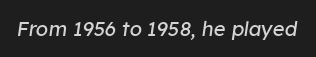
Type without underlining. This rendering leaves character spacing at its baseline value. Each stroke keeps to a modest, everyday thickness or less. There's an unmistakable incline to the writing here.
